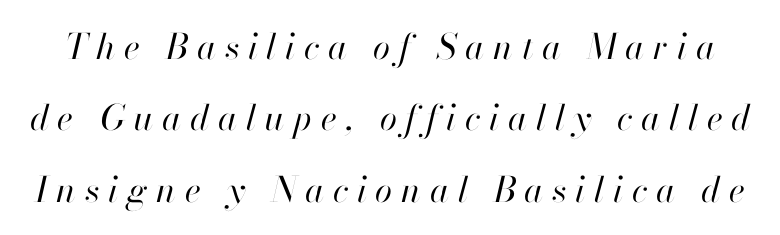
The image shows 35 px regular-weight type, italic (leaning right); set loose line spacing (2.04x), unusually wide letter spacing (+0.25 em), not underlined; high stroke contrast and a small x-height.
